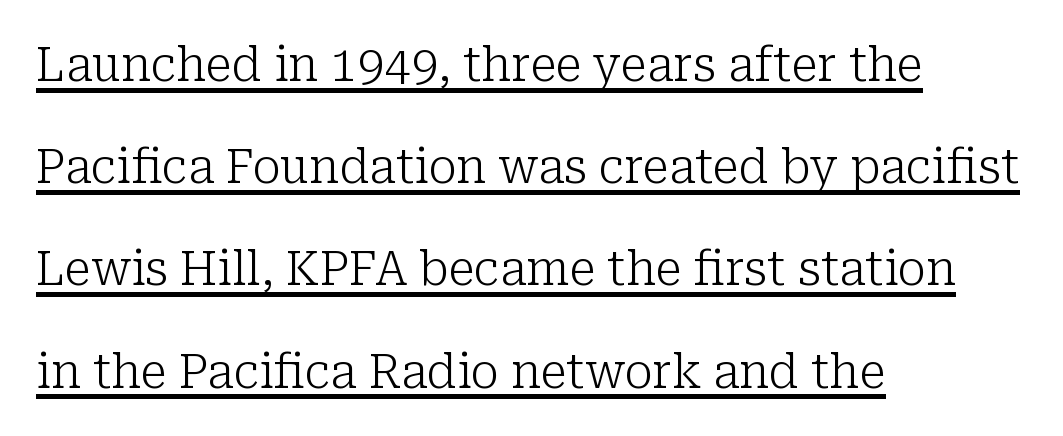
The image shows 48 px light serif type, upright; set left-aligned, loose line spacing (2.13x), normal letter spacing, underlined; low stroke contrast and a medium x-height.
